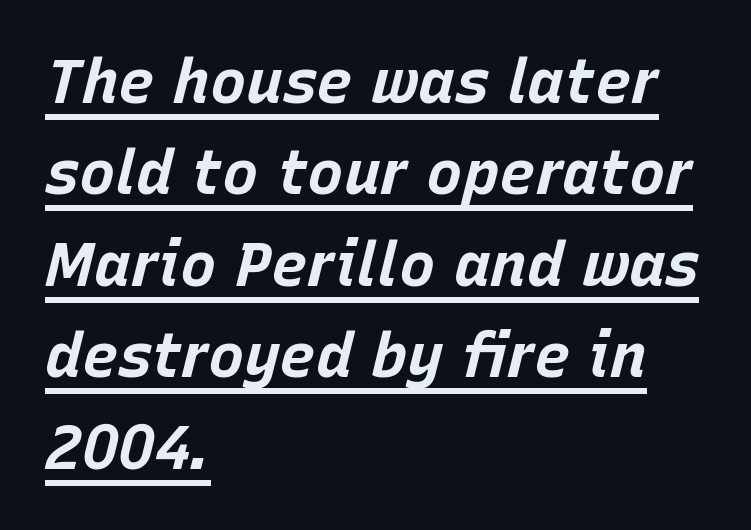
{"italic": "yes", "lean": "right", "slant_degrees": 15, "bold": "yes", "weight": "bold", "width": "normal", "stroke_contrast": "low", "x_height": "large", "monospaced": "no", "underline": "yes", "align": "left", "line_spacing": "normal", "line_spacing_ratio": 1.5, "letter_spacing": "normal", "letter_spacing_em": 0.0, "glyph_px": 61}
